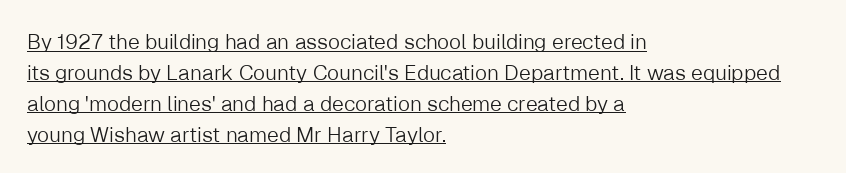
{"italic": "no", "bold": "no", "underline": "yes", "align": "left", "line_spacing": "normal", "line_spacing_ratio": 1.47, "letter_spacing": "normal", "letter_spacing_em": 0.0, "glyph_px": 21}
